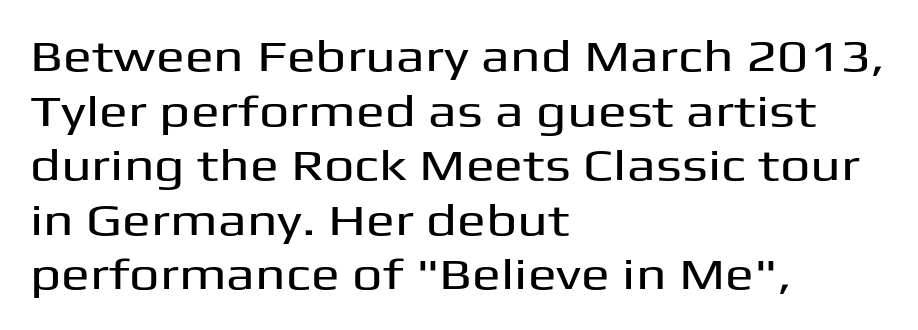
{"serif": "no", "italic": "no", "width": "wide", "stroke_contrast": "medium", "x_height": "medium", "monospaced": "no", "underline": "no", "align": "left", "line_spacing": "normal", "line_spacing_ratio": 1.27, "letter_spacing": "normal", "letter_spacing_em": 0.0, "glyph_px": 43}
